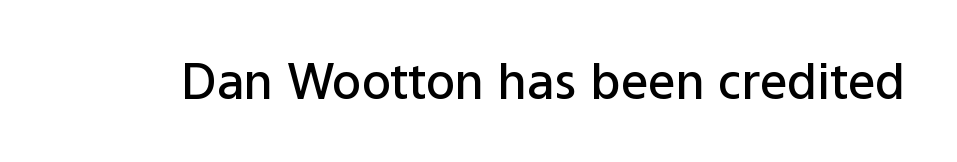
These lines are composed in type without serifs. Bare-footed words on every line. Each letter keeps its own natural width here, so spacing adapts to shape. Designer's note — italics off, roman on. Spacing between characters is what you'd get straight out of the box. Heft: intermediate — a semibold.
